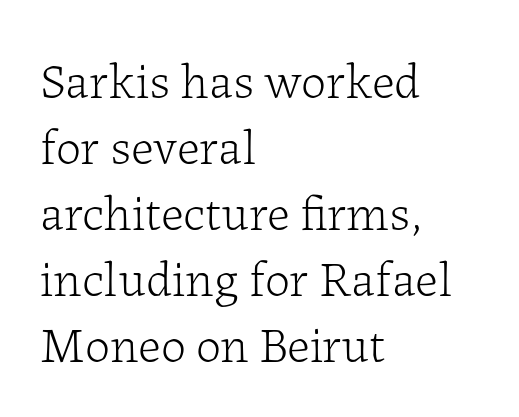
Q: Is the text bold? A: No.
Q: Is the text italic (slanted)? A: No, it is upright.
Q: Is the typeface a serif or a sans-serif typeface? A: Serif.
Q: Is the text underlined? A: No.
Q: How is the paragraph aligned? A: Left-aligned.
Q: Is the spacing between letters normal or unusually wide? A: Normal.
Q: Is the spacing between lines tight, normal or loose? A: Normal.
Q: Width (condensed, normal, or wide)? A: Normal.
Q: Stroke contrast? A: Low.
Q: x-height? A: Medium.
Q: Monospaced? A: No.
